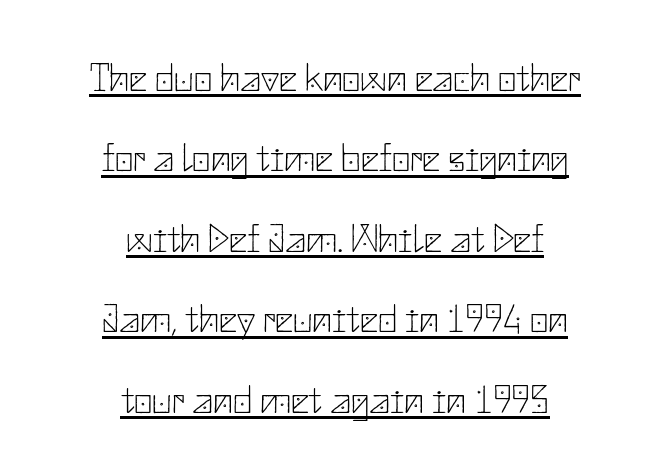
When letters stand straight like this, we call the style roman or upright. Students, note that the glyphs here touch the page at normal intervals. Notice how the passage keeps no hard edge, just a central spine. The passage shown is underscored from start to finish.
